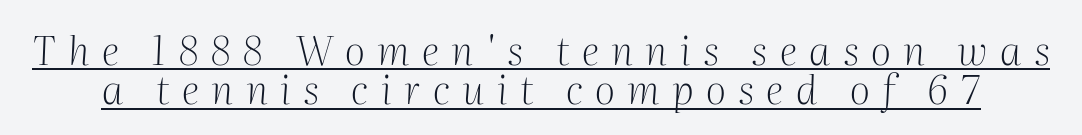
{"serif": "yes", "italic": "yes", "lean": "right", "slant_degrees": 2, "bold": "no", "weight": "light", "width": "normal", "stroke_contrast": "medium", "x_height": "medium", "monospaced": "no", "underline": "yes", "line_spacing": "tight", "line_spacing_ratio": 0.98, "letter_spacing": "wide", "letter_spacing_em": 0.31, "glyph_px": 40}
